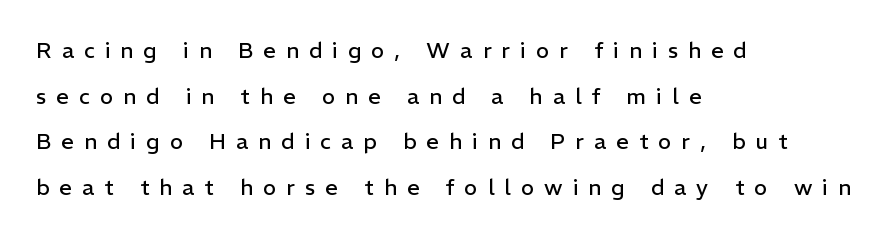
{"italic": "no", "bold": "no", "underline": "no", "align": "left", "line_spacing": "loose", "line_spacing_ratio": 2.07, "letter_spacing": "wide", "letter_spacing_em": 0.46, "glyph_px": 22}
